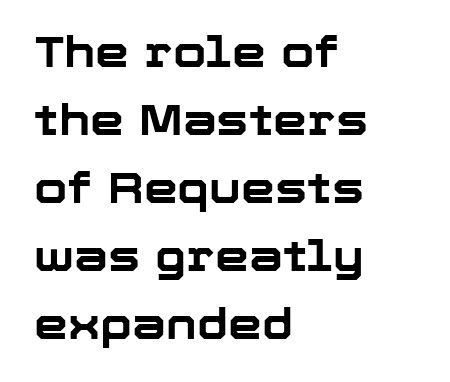
{"serif": "no", "italic": "no", "bold": "yes", "weight": "bold", "width": "normal", "stroke_contrast": "low", "x_height": "medium", "monospaced": "no", "underline": "no", "align": "left", "line_spacing": "normal", "line_spacing_ratio": 1.58, "letter_spacing": "normal", "letter_spacing_em": 0.0, "glyph_px": 43}
